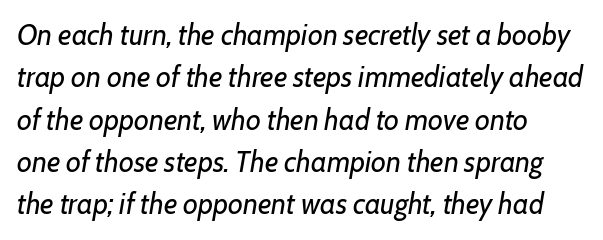
Designer's note — italics engaged. Look at the tracking — it's just the regular setting, nothing added. The strokes carry an ordinary text weight at most. Interline gaps are of average width in this sample. Short and long lines alike share a common starting point at left. Do the characters align in a grid? No, the font is proportional.
